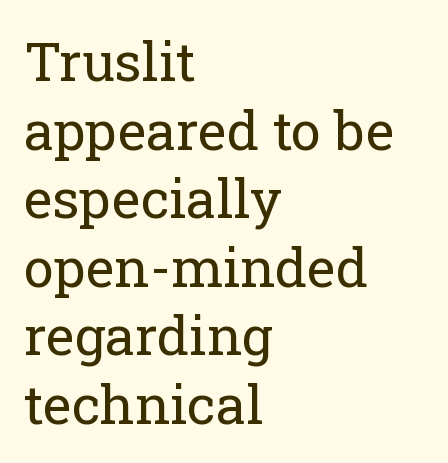
This is roman type, the default non-slanted kind. The specimen omits any rule beneath the text block's lines. The designer left line spacing at the default. Note the varied advance widths — an 'i' is clearly narrower than an 'm'.
